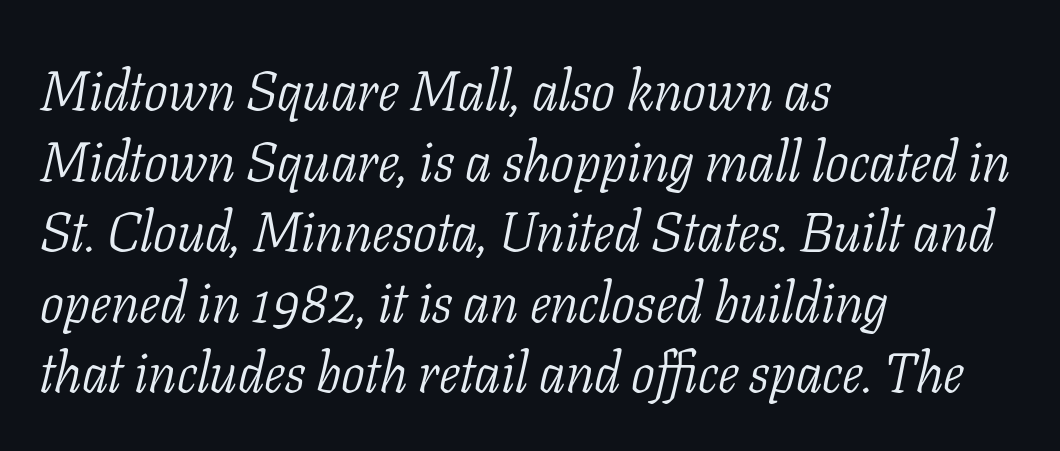
Q: Is the text bold? A: No.
Q: Is the text italic (slanted)? A: Yes, it leans right by about 11 degrees.
Q: Is the typeface a serif or a sans-serif typeface? A: Serif.
Q: Is the text underlined? A: No.
Q: How is the paragraph aligned? A: Left-aligned.
Q: Is the spacing between letters normal or unusually wide? A: Normal.
Q: Is the spacing between lines tight, normal or loose? A: Normal.
Q: Width (condensed, normal, or wide)? A: Condensed.
Q: Stroke contrast? A: Low.
Q: x-height? A: Medium.
Q: Monospaced? A: No.
